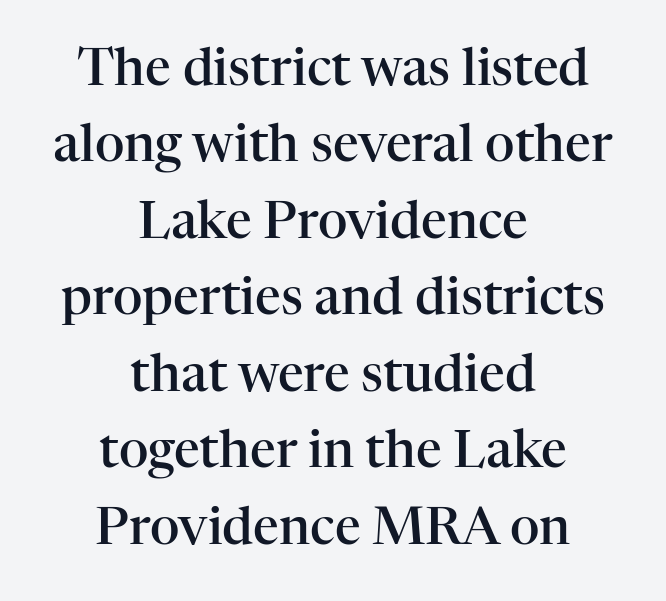
{"serif": "yes", "italic": "no", "bold": "semi", "weight": "semibold", "width": "normal", "stroke_contrast": "high", "x_height": "medium", "monospaced": "no", "underline": "no", "align": "center", "line_spacing": "normal", "line_spacing_ratio": 1.5, "letter_spacing": "normal", "letter_spacing_em": 0.0, "glyph_px": 51}
